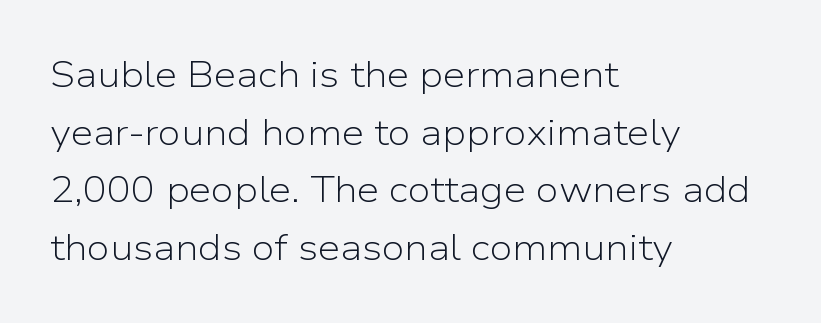
Every stem runs plumb, perpendicular to the baseline. Reading down the block, your eye returns to a fixed left position each line. Tracking value appears to be zero — textbook default spacing. Proportional: the letters do not fall into vertical columns. Baseline-to-baseline distance is the conventional proportion of letter height. The font sits on the lighter half of the weight spectrum, regular included.
